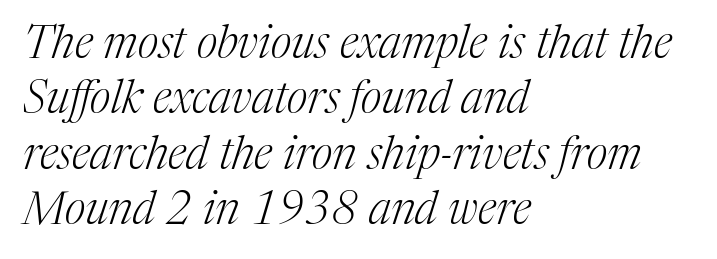
Decoration check: the copy has no underline. Visually the block forms a straight wall on the left and a jagged coastline on the right. The text carries the slant typical of an italic or oblique font. Honestly, the letter spacing is just normal — you wouldn't notice it. Is this a sans? No — the strokes have serifs. The letters advance in unequal steps, a hallmark of proportional type.
